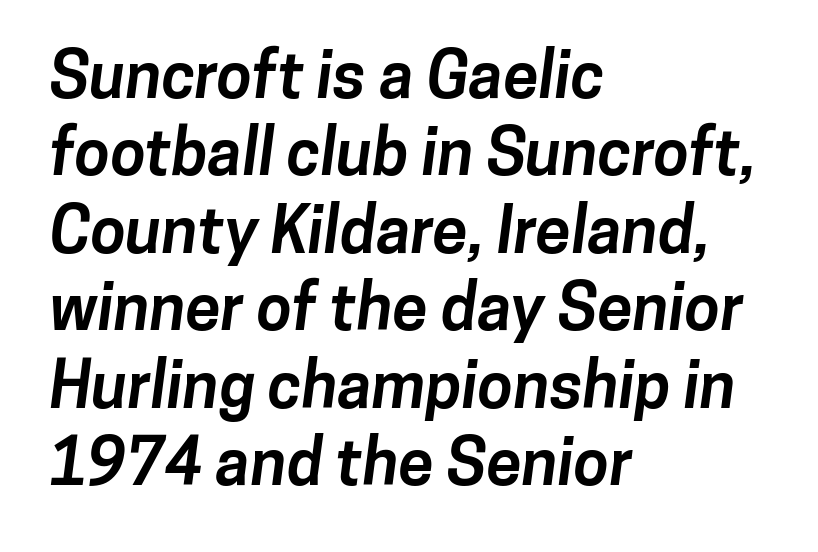
A classic flush-left, rag-right setting is used for this passage. The gap between lines stays unmarked. Nobody touched the tracking dial on this one. Bold? Absolutely — the strokes are thick and heavy. Regarding serifs, this sample does without them.
